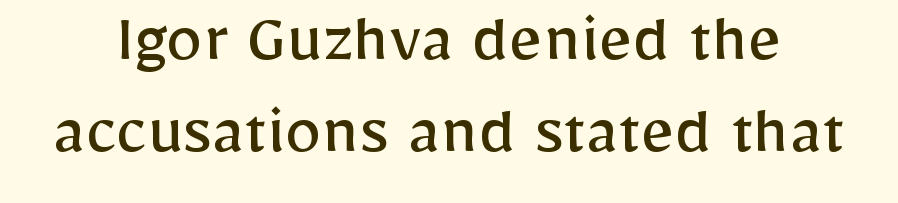
Q: Is the text bold? A: No.
Q: Is the text italic (slanted)? A: No, it is upright.
Q: Is the typeface a serif or a sans-serif typeface? A: Sans-serif.
Q: Is the text underlined? A: No.
Q: Is the spacing between letters normal or unusually wide? A: Normal.
Q: Width (condensed, normal, or wide)? A: Normal.
Q: Stroke contrast? A: Low.
Q: x-height? A: Medium.
Q: Monospaced? A: No.
